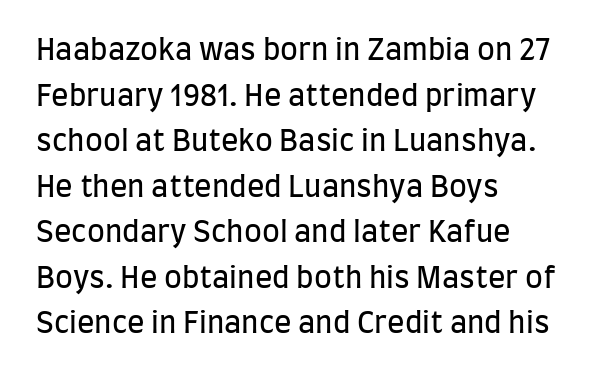
The image shows 29 px regular-weight, condensed sans-serif type, upright; set left-aligned, normal line spacing (1.57x), normal letter spacing, not underlined; low stroke contrast and a large x-height.
